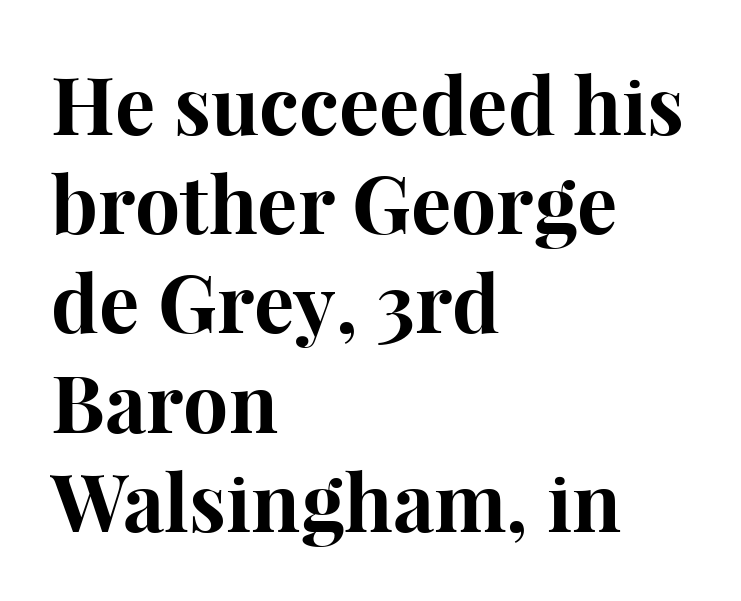
The image shows 80 px bold serif type, upright; set left-aligned, line spacing 1.24x, normal letter spacing, not underlined; high stroke contrast and a medium x-height.
